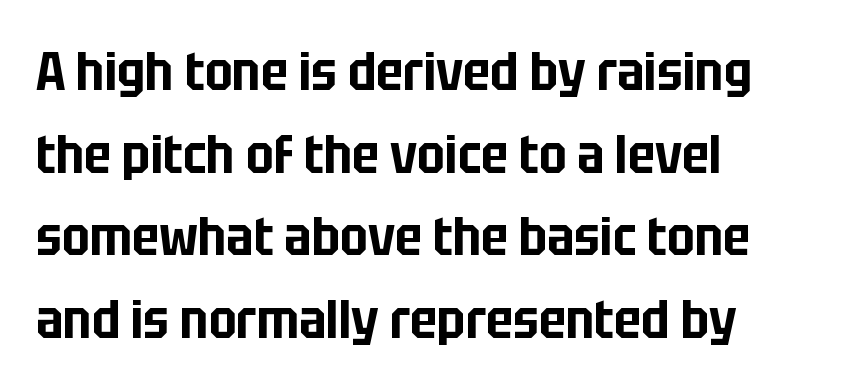
{"serif": "no", "italic": "no", "width": "condensed", "stroke_contrast": "low", "x_height": "large", "monospaced": "no", "underline": "no", "align": "left", "line_spacing": "normal", "line_spacing_ratio": 1.53, "letter_spacing": "normal", "letter_spacing_em": 0.0, "glyph_px": 54}
